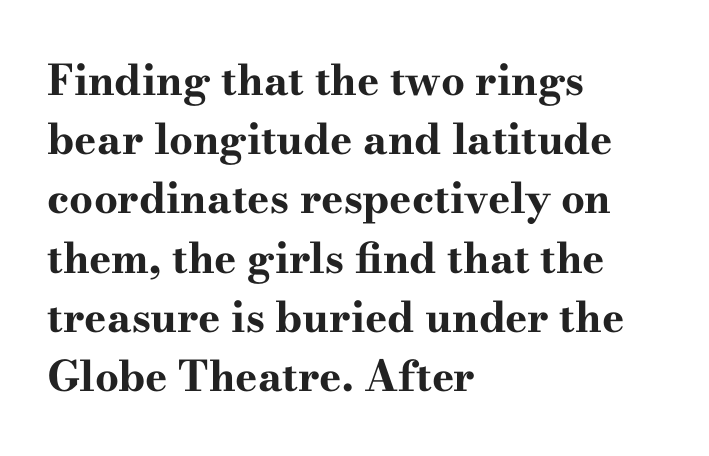
What stands out about the letter spacing? Nothing — it is the standard amount. Short and long lines alike share a common starting point at left. The passage shown is emphatically bold. The passage shown is not underscored anywhere. Posture: vertical. Proportional: the letters do not fall into vertical columns.
